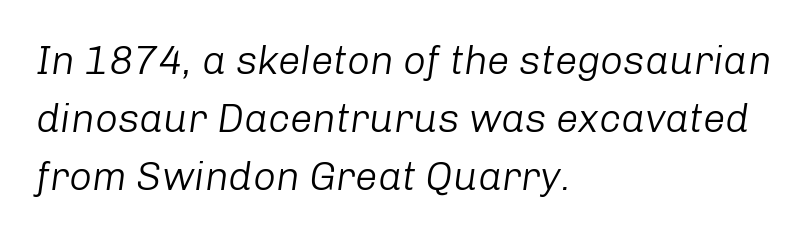
Q: Is the text bold? A: No.
Q: Is the text italic (slanted)? A: Yes, it leans right by about 8 degrees.
Q: Is the text underlined? A: No.
Q: How is the paragraph aligned? A: Left-aligned.
Q: Is the spacing between letters normal or unusually wide? A: Normal.
Q: Is the spacing between lines tight, normal or loose? A: Normal.
Q: Width (condensed, normal, or wide)? A: Normal.
Q: Stroke contrast? A: Low.
Q: x-height? A: Medium.
Q: Monospaced? A: No.
